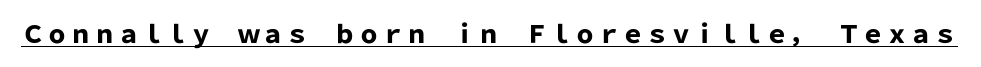
Students, observe the line beneath the letters — that is underlining. Upright lettering throughout. Summary of weight: heavy, a full bold. Here the glyphs are tracked normally, forming tight word shapes.
